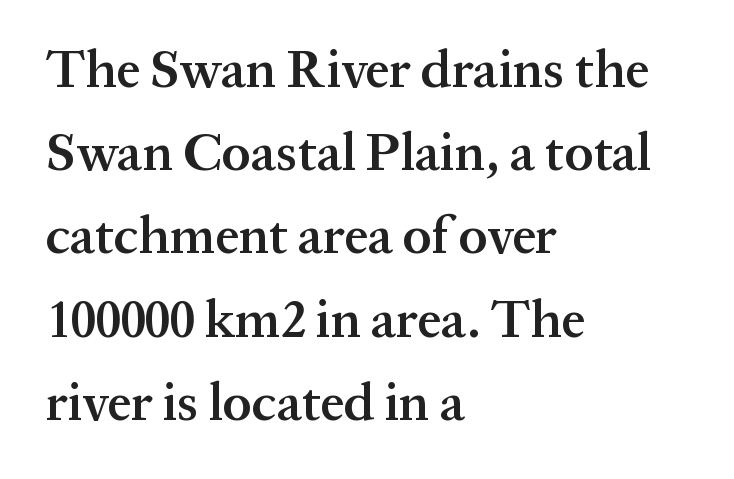
Proportional: the letters do not fall into vertical columns. This is serif lettering, the kind often seen in printed books. Plain, unruled lines of type. In terms of letterspacing, this is plain default setting. The ragged edge is on the right, which tells us the setting is flush left. No italicization has been applied; the sample stays upright.
